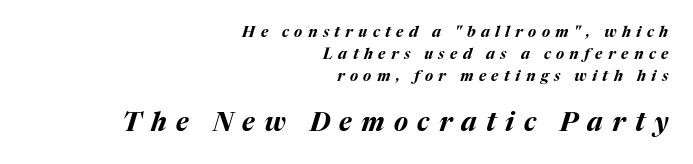
The image shows 26 px bold type, italic (leaning right); set right-aligned, normal line spacing (1.46x), unusually wide letter spacing (+0.36 em), not underlined; the second (bottom) block is 1.73x larger.
